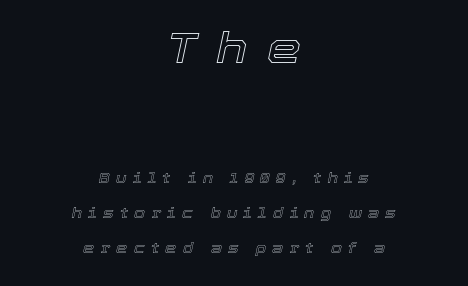
{"italic": "yes", "lean": "right", "slant_degrees": 12, "width": "normal", "x_height": "medium", "monospaced": "no", "underline": "no", "align": "center", "line_spacing": "loose", "line_spacing_ratio": 2.5, "letter_spacing": "wide", "letter_spacing_em": 0.45, "larger_block": "first", "size_ratio": 3.07, "glyph_px": 43}
